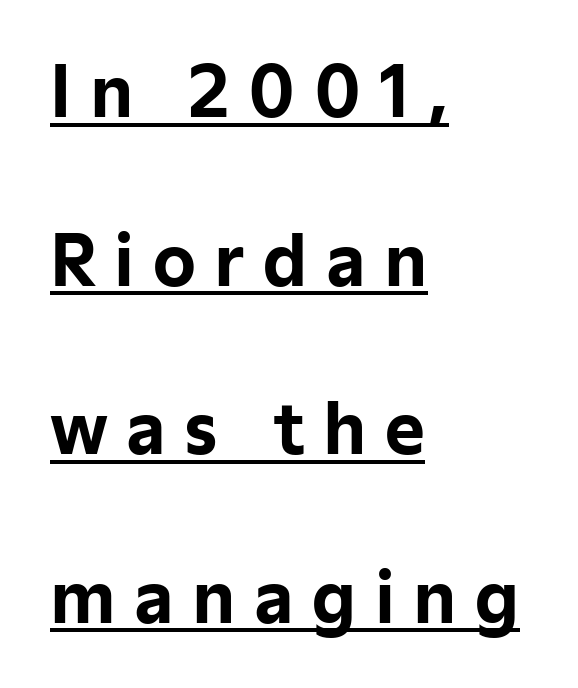
Q: Is the text bold? A: Yes.
Q: Is the text italic (slanted)? A: No, it is upright.
Q: Is the typeface a serif or a sans-serif typeface? A: Sans-serif.
Q: Is the text underlined? A: Yes.
Q: How is the paragraph aligned? A: Left-aligned.
Q: Is the spacing between letters normal or unusually wide? A: Unusually wide.
Q: Is the spacing between lines tight, normal or loose? A: Loose.
Q: Width (condensed, normal, or wide)? A: Normal.
Q: Stroke contrast? A: Low.
Q: x-height? A: Medium.
Q: Monospaced? A: No.
